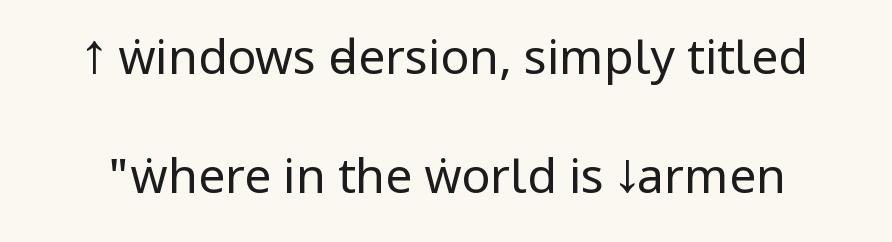
The image shows 48 px regular-weight, condensed sans-serif type, upright; set loose line spacing (2.47x), normal letter spacing, not underlined; low stroke contrast.
